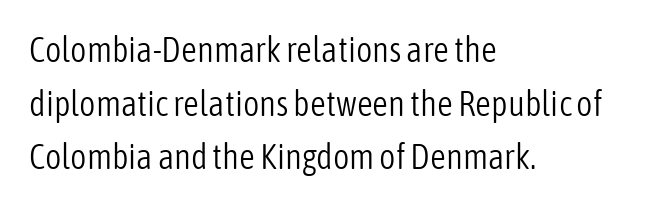
The image shows 35 px light, condensed sans-serif type, upright; set left-aligned, normal line spacing (1.53x), normal letter spacing, not underlined; low stroke contrast and a medium x-height.
